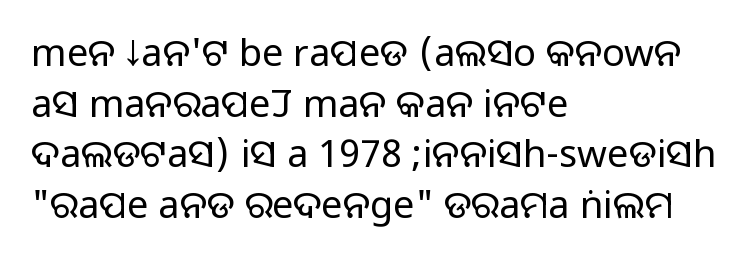
The image shows 38 px sans-serif type, upright; set left-aligned, normal line spacing (1.33x), normal letter spacing, not underlined; medium stroke contrast.
